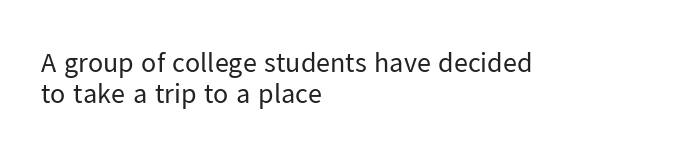
Q: Is the text bold? A: No.
Q: Is the text italic (slanted)? A: No, it is upright.
Q: Is the typeface a serif or a sans-serif typeface? A: Sans-serif.
Q: Is the text underlined? A: No.
Q: How is the paragraph aligned? A: Left-aligned.
Q: Is the spacing between letters normal or unusually wide? A: Normal.
Q: Is the spacing between lines tight, normal or loose? A: Tight.
Q: Width (condensed, normal, or wide)? A: Normal.
Q: Stroke contrast? A: Low.
Q: x-height? A: Medium.
Q: Monospaced? A: No.
